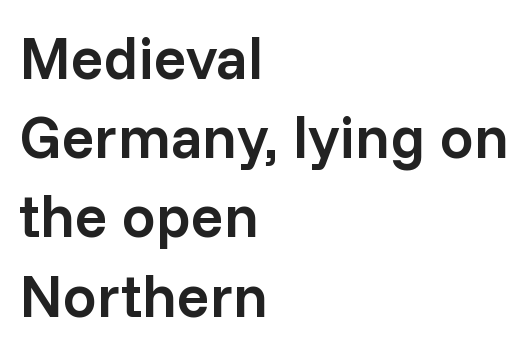
Each glyph is drawn with semibold strokes, heavier than normal yet not fully bold. The vertical gap from one line to the next is medium. The type is set solid horizontally, with unmodified tracking. Does the lettering tilt? It doesn't — this is upright. The lines in this sample share a left origin and differ only in where they stop.
